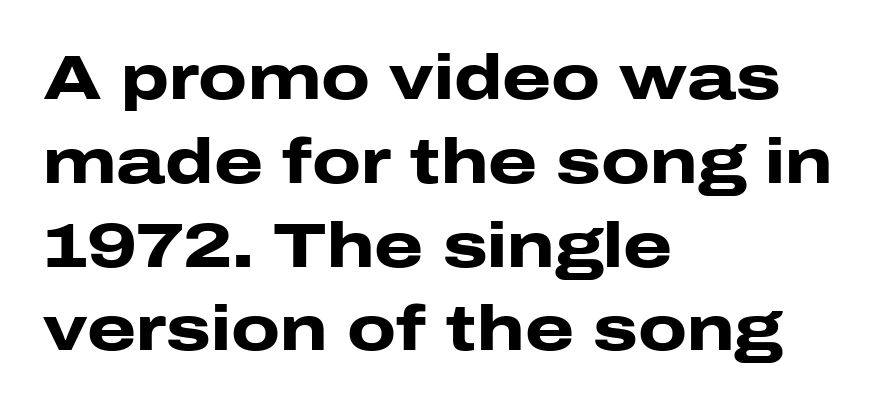
{"serif": "no", "italic": "no", "bold": "yes", "weight": "heavy", "width": "wide", "stroke_contrast": "low", "x_height": "medium", "monospaced": "no", "underline": "no", "align": "left", "line_spacing": "normal", "line_spacing_ratio": 1.33, "letter_spacing": "normal", "letter_spacing_em": 0.0, "glyph_px": 63}
